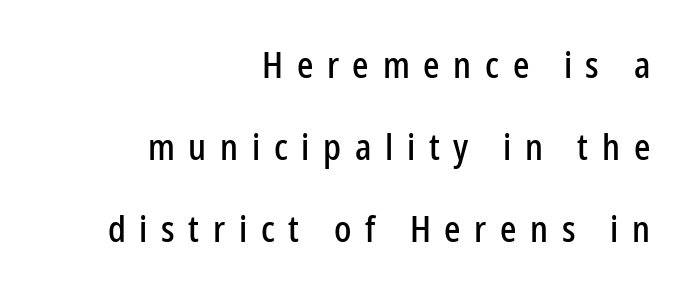
Q: Is the text italic (slanted)? A: No, it is upright.
Q: Is the typeface a serif or a sans-serif typeface? A: Sans-serif.
Q: Is the text underlined? A: No.
Q: How is the paragraph aligned? A: Right-aligned.
Q: Is the spacing between letters normal or unusually wide? A: Unusually wide.
Q: Is the spacing between lines tight, normal or loose? A: Loose.
Q: Width (condensed, normal, or wide)? A: Condensed.
Q: Stroke contrast? A: Low.
Q: x-height? A: Medium.
Q: Monospaced? A: No.
